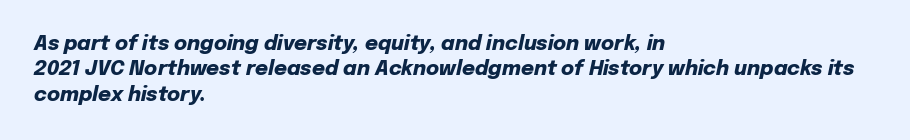
{"italic": "yes", "lean": "right", "slant_degrees": 12, "bold": "yes", "underline": "no", "align": "left", "line_spacing": "normal", "line_spacing_ratio": 1.27, "letter_spacing": "normal", "letter_spacing_em": 0.0, "glyph_px": 20}
